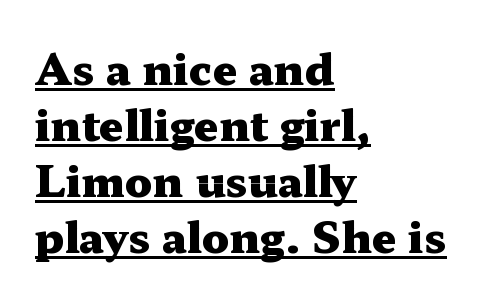
{"serif": "yes", "italic": "no", "bold": "yes", "weight": "heavy", "width": "wide", "stroke_contrast": "medium", "x_height": "medium", "monospaced": "no", "underline": "yes", "align": "left", "line_spacing": "normal", "line_spacing_ratio": 1.3, "letter_spacing": "normal", "letter_spacing_em": 0.0, "glyph_px": 43}
